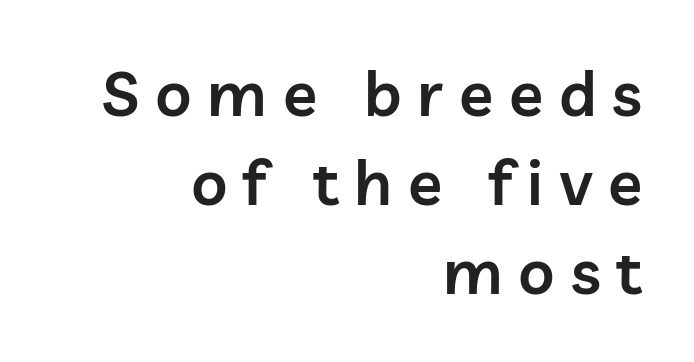
Upright lettering throughout. Looks like regular typesetting: each glyph gets only the width it needs. The words here are not underlined. Each line ends at the same right margin while the left side varies. Characters follow at a spacing far wider than the type designer built in. Baseline-to-baseline distance is the conventional proportion of letter height.
